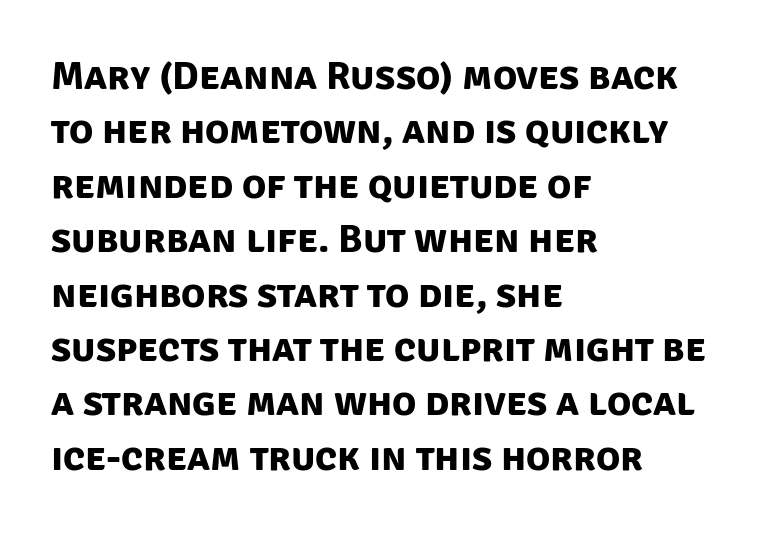
{"serif": "no", "bold": "yes", "weight": "bold", "width": "normal", "stroke_contrast": "low", "x_height": "large", "monospaced": "no", "underline": "no", "align": "left", "line_spacing": "normal", "line_spacing_ratio": 1.36, "letter_spacing": "normal", "letter_spacing_em": 0.0, "glyph_px": 40}
